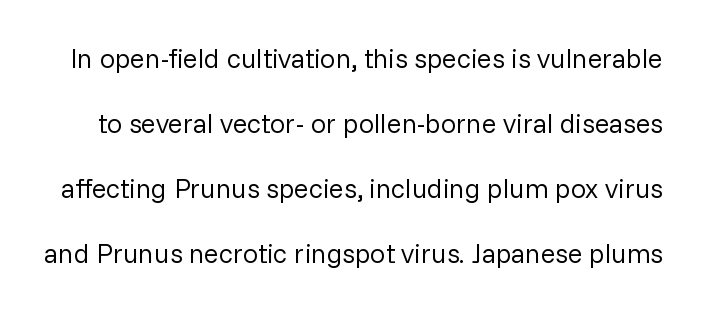
Q: Is the text bold? A: No.
Q: Is the text italic (slanted)? A: No, it is upright.
Q: Is the text underlined? A: No.
Q: Is the spacing between letters normal or unusually wide? A: Normal.
Q: Is the spacing between lines tight, normal or loose? A: Loose.
